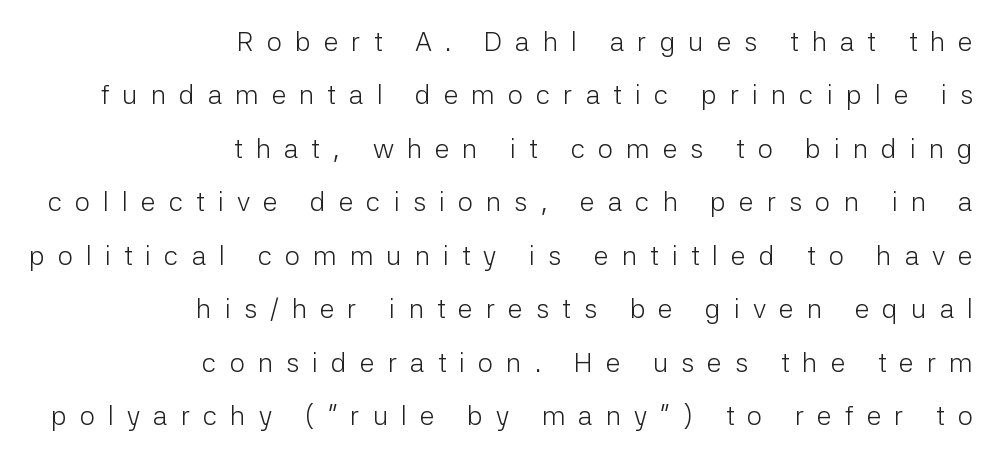
The typography opts for an upright posture over an oblique one. The words here are not underlined. Horizontally, the lines are justified to the trailing edge only. Rows of type keep a wide berth in the vertical direction. The type is letterspaced generously, with wide tracking. The typesetting does not lean heavy: it is not bold.
